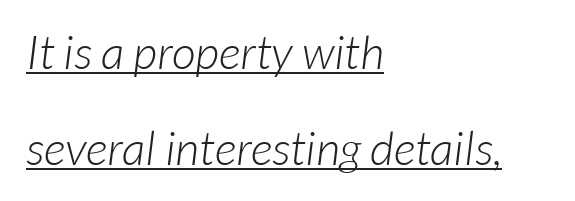
{"serif": "no", "bold": "no", "weight": "light", "width": "normal", "stroke_contrast": "low", "x_height": "medium", "monospaced": "no", "underline": "yes", "align": "left", "line_spacing": "loose", "line_spacing_ratio": 2.05, "letter_spacing": "normal", "letter_spacing_em": 0.0, "glyph_px": 47}
